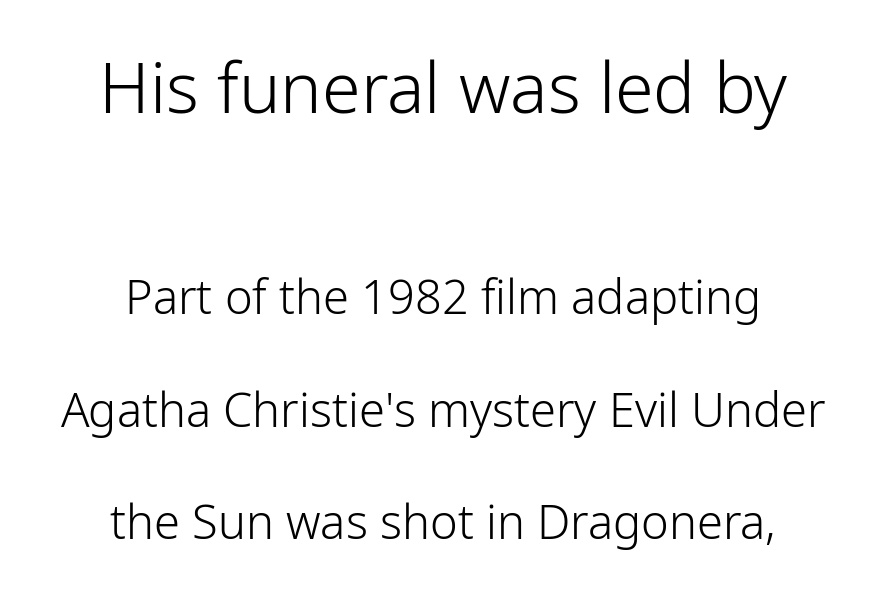
The image shows 70 px light sans-serif type, upright; set centered, loose line spacing (2.39x), normal letter spacing, not underlined; the first (top) block is 1.49x larger; low stroke contrast and a medium x-height.
